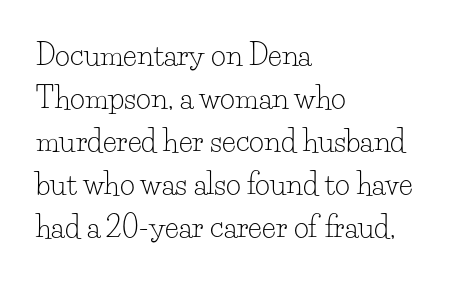
Italic: no, the glyphs are upright roman. Standard letterfit; no display-style spreading of the glyphs. Layout note: lines flush left. Small tapered or slab feet sit at the stroke ends, so this counts as serif. No chunkiness to these letters — they're not bold.
